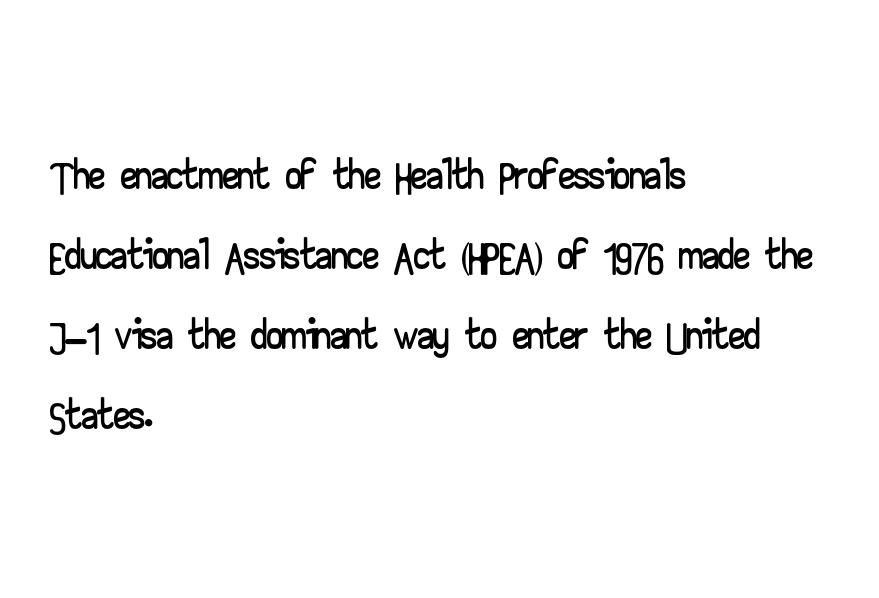
{"serif": "no", "italic": "no", "width": "wide", "stroke_contrast": "low", "x_height": "small", "monospaced": "no", "underline": "no", "align": "left", "line_spacing": "normal", "line_spacing_ratio": 1.25, "letter_spacing": "normal", "letter_spacing_em": 0.0, "glyph_px": 64}
